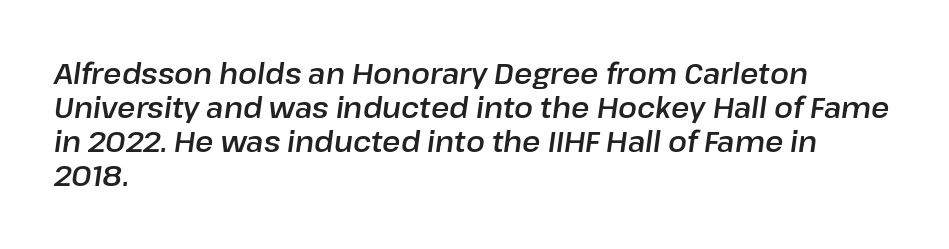
Q: Is the text italic (slanted)? A: Yes, it leans right by about 8 degrees.
Q: Is the text underlined? A: No.
Q: How is the paragraph aligned? A: Left-aligned.
Q: Is the spacing between letters normal or unusually wide? A: Normal.
Q: Width (condensed, normal, or wide)? A: Normal.
Q: Stroke contrast? A: Low.
Q: x-height? A: Medium.
Q: Monospaced? A: No.
